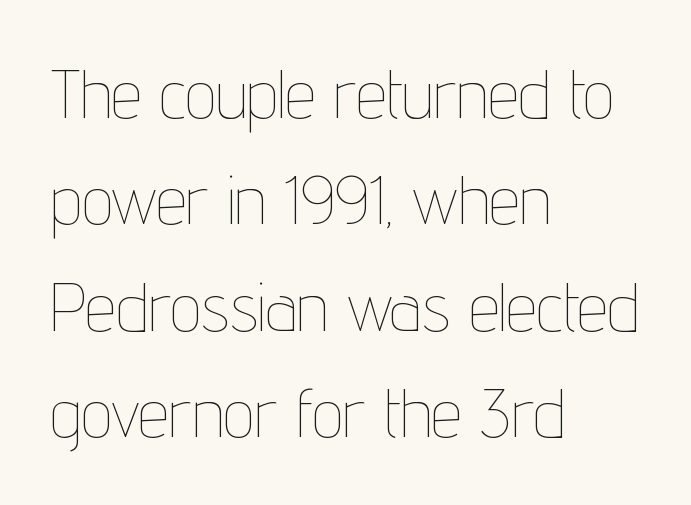
Q: Is the text bold? A: No.
Q: Is the text italic (slanted)? A: No, it is upright.
Q: Is the text underlined? A: No.
Q: How is the paragraph aligned? A: Left-aligned.
Q: Is the spacing between letters normal or unusually wide? A: Normal.
Q: Is the spacing between lines tight, normal or loose? A: Normal.
Q: Width (condensed, normal, or wide)? A: Condensed.
Q: Stroke contrast? A: Low.
Q: x-height? A: Medium.
Q: Monospaced? A: No.
